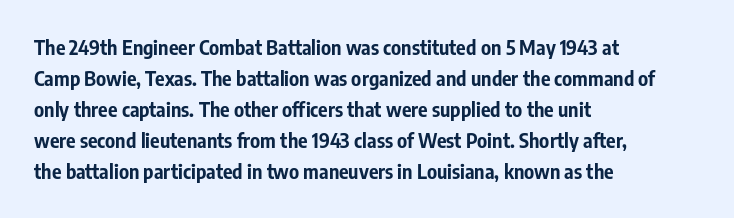
This is heavy type, rendered in bold. No extra tracking has been applied to these lines. The lines in this sample share a left origin and differ only in where they stop. A typesetter would call this leading conventional body-copy spacing. The typography opts for an upright posture over an oblique one. No word sits above an underline.
